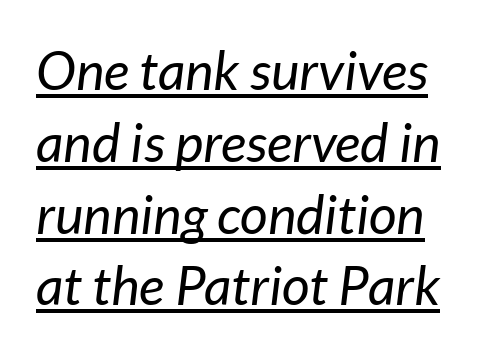
{"italic": "yes", "lean": "right", "slant_degrees": 7, "bold": "no", "weight": "regular", "width": "normal", "stroke_contrast": "low", "x_height": "medium", "monospaced": "no", "underline": "yes", "line_spacing": "normal", "line_spacing_ratio": 1.33, "letter_spacing": "normal", "letter_spacing_em": 0.0, "glyph_px": 54}
